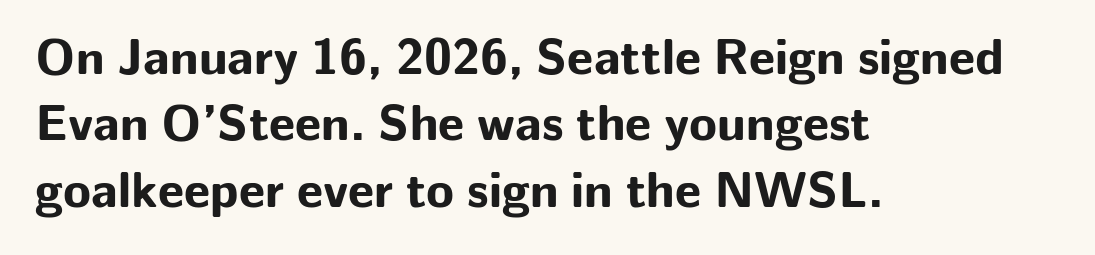
{"serif": "no", "italic": "no", "bold": "yes", "weight": "bold", "width": "normal", "stroke_contrast": "low", "x_height": "medium", "monospaced": "no", "underline": "no", "align": "left", "line_spacing": "normal", "line_spacing_ratio": 1.3, "letter_spacing": "normal", "letter_spacing_em": 0.0, "glyph_px": 51}
